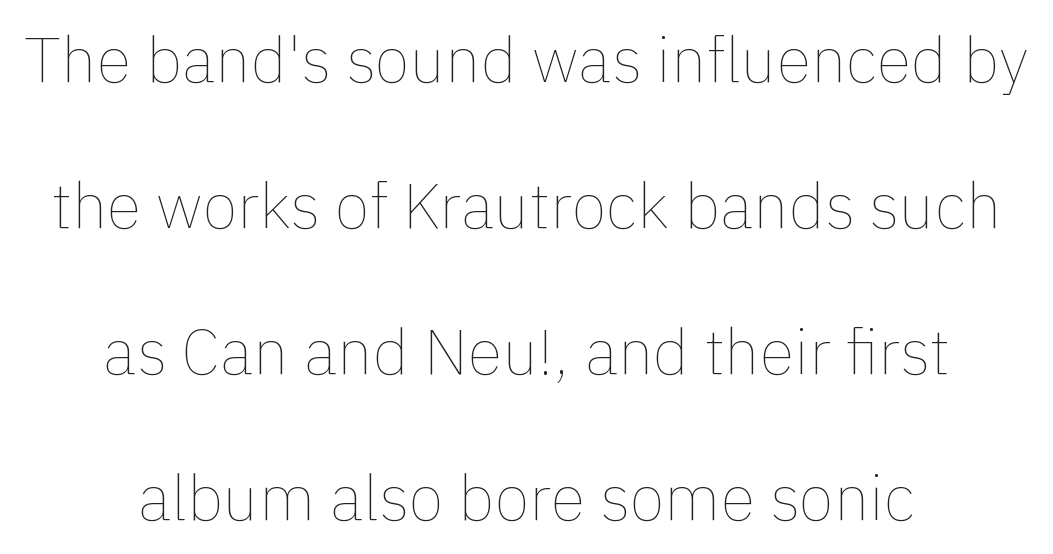
The compositor balanced each line on the midline. Nothing unusual about the tracking: characters are spaced as the font intends. The axis of the letterforms is exactly vertical. A typesetter would call this proportional, since set widths differ per character. The typeface has the unassuming heft of standard copy or less.
